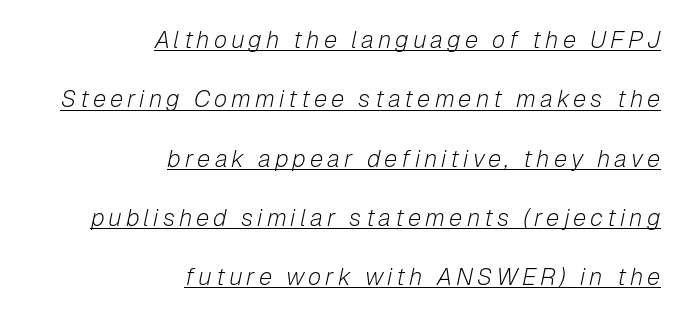
{"italic": "yes", "lean": "right", "slant_degrees": 12, "bold": "no", "underline": "yes", "align": "right", "line_spacing": "loose", "line_spacing_ratio": 2.47, "glyph_px": 24}
